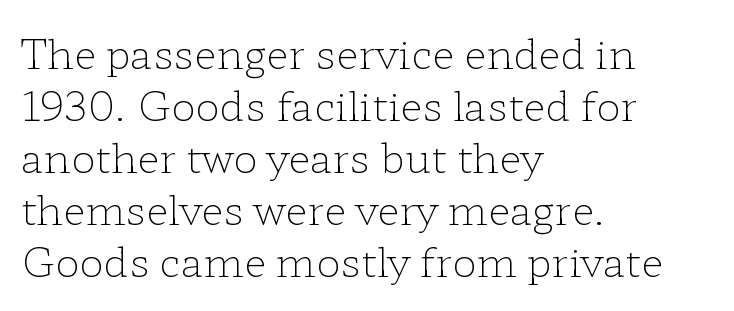
{"serif": "yes", "italic": "no", "bold": "no", "weight": "light", "width": "wide", "stroke_contrast": "low", "x_height": "medium", "monospaced": "no", "underline": "no", "align": "left", "line_spacing": "normal", "line_spacing_ratio": 1.27, "letter_spacing": "normal", "letter_spacing_em": 0.0, "glyph_px": 41}
